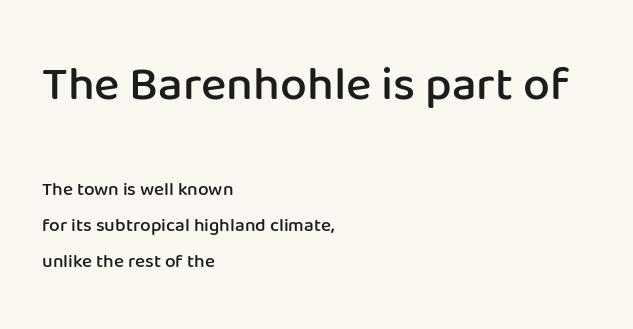
{"serif": "no", "italic": "no", "bold": "semi", "weight": "semibold", "width": "normal", "stroke_contrast": "low", "x_height": "medium", "monospaced": "no", "underline": "no", "align": "left", "line_spacing": "loose", "line_spacing_ratio": 1.9, "letter_spacing": "normal", "letter_spacing_em": 0.0, "larger_block": "first", "size_ratio": 2.53, "glyph_px": 48}
